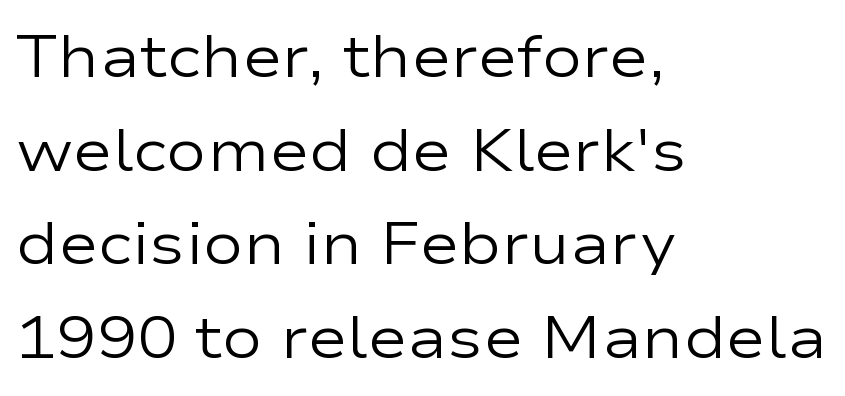
The image shows 60 px regular-weight, wide sans-serif type, upright; set left-aligned, normal line spacing (1.56x), normal letter spacing, not underlined; low stroke contrast and a medium x-height.
